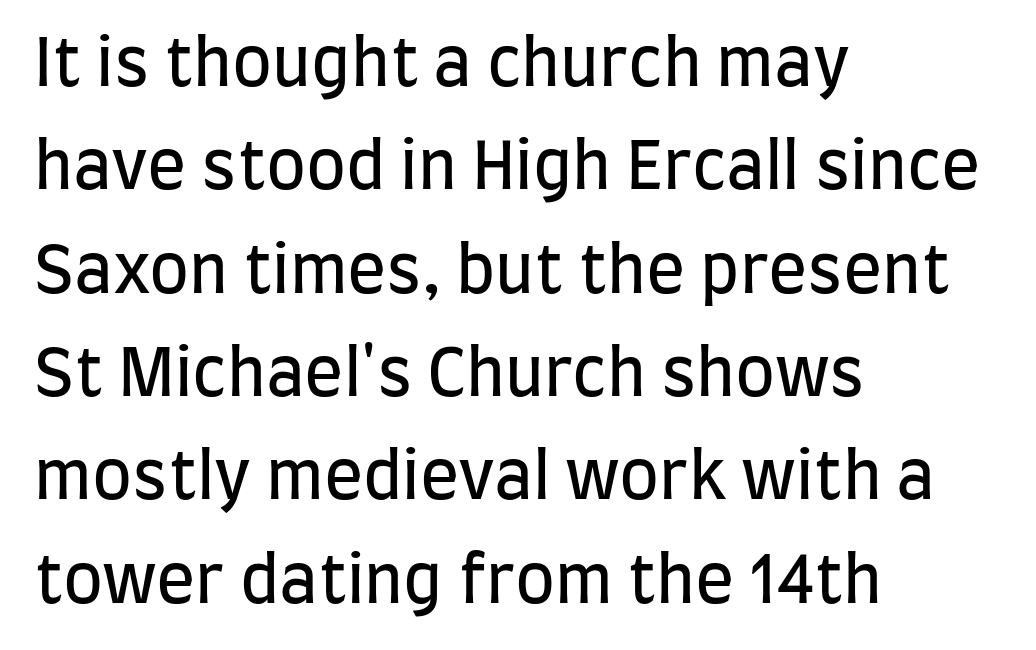
Q: Is the text bold? A: No.
Q: Is the text italic (slanted)? A: No, it is upright.
Q: Is the typeface a serif or a sans-serif typeface? A: Sans-serif.
Q: Is the text underlined? A: No.
Q: How is the paragraph aligned? A: Left-aligned.
Q: Is the spacing between letters normal or unusually wide? A: Normal.
Q: Is the spacing between lines tight, normal or loose? A: Normal.
Q: Width (condensed, normal, or wide)? A: Condensed.
Q: Stroke contrast? A: Low.
Q: x-height? A: Large.
Q: Monospaced? A: No.
